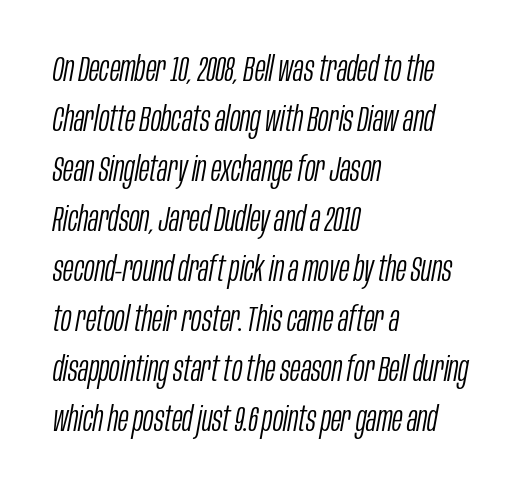
Compared with a centered layout, this one pins lines to the left instead. Is the type slanted? Yes — the strokes lean at a clear angle. Looks like regular typesetting: each glyph gets only the width it needs. The letterforms sit shoulder to shoulder at normal distance. Unbolded letterforms with no extra heft.
